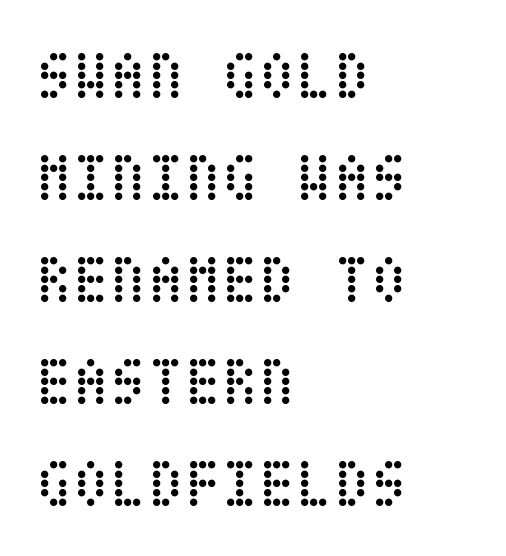
{"italic": "no", "bold": "no", "weight": "regular", "width": "condensed", "stroke_contrast": "low", "x_height": "large", "underline": "no", "align": "left", "line_spacing": "normal", "line_spacing_ratio": 1.5, "letter_spacing": "normal", "letter_spacing_em": 0.0, "glyph_px": 68}
